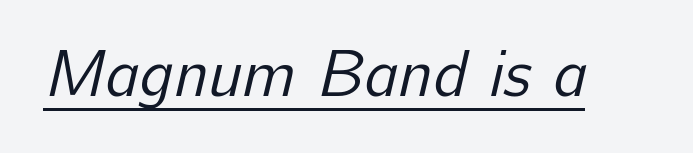
{"serif": "no", "bold": "no", "weight": "regular", "width": "normal", "stroke_contrast": "low", "x_height": "medium", "monospaced": "no", "underline": "yes", "letter_spacing": "normal", "letter_spacing_em": 0.0, "glyph_px": 66}
